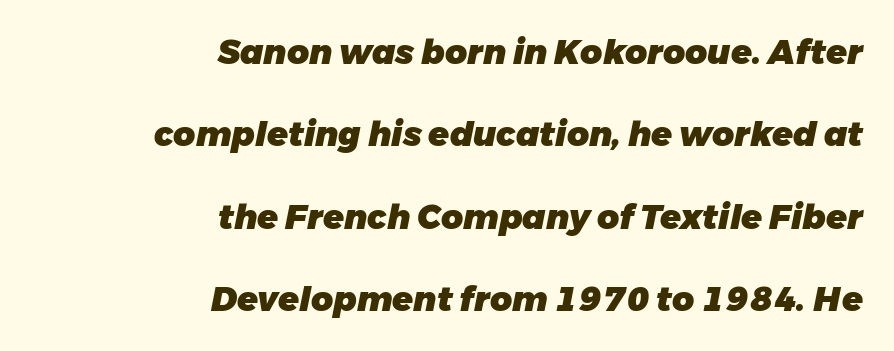
The image shows 34 px heavy type, italic (leaning right); set right-aligned, loose line spacing (2.42x), normal letter spacing, not underlined; low stroke contrast and a medium x-height.
